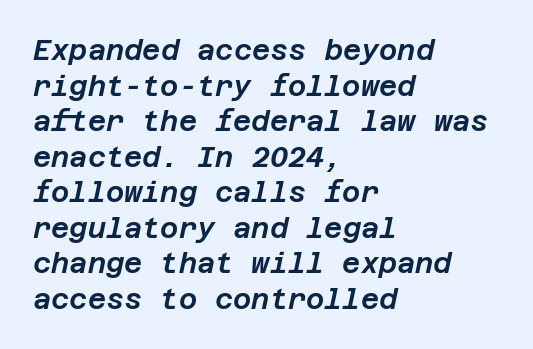
Q: Is the text italic (slanted)? A: Yes, it leans right by about 12 degrees.
Q: Is the text underlined? A: No.
Q: How is the paragraph aligned? A: Left-aligned.
Q: Is the spacing between letters normal or unusually wide? A: Normal.
Q: Is the spacing between lines tight, normal or loose? A: Normal.
Q: Width (condensed, normal, or wide)? A: Normal.
Q: Stroke contrast? A: Low.
Q: x-height? A: Large.
